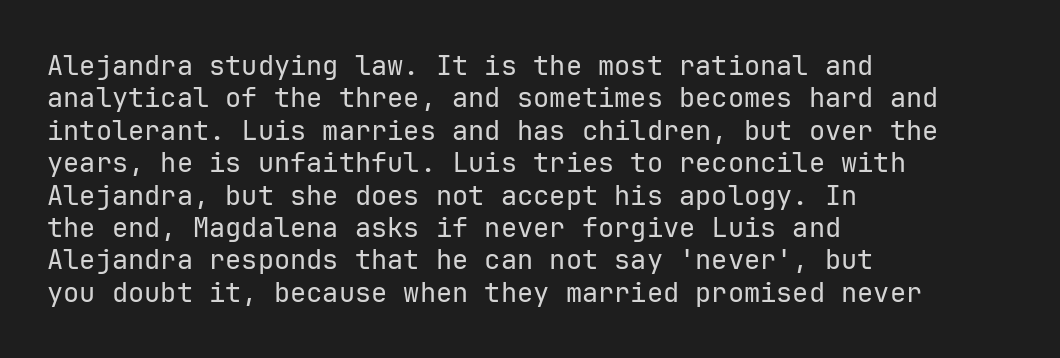
{"italic": "no", "bold": "no", "underline": "no", "align": "left", "line_spacing_ratio": 1.2, "letter_spacing": "normal", "letter_spacing_em": 0.0, "glyph_px": 27}
